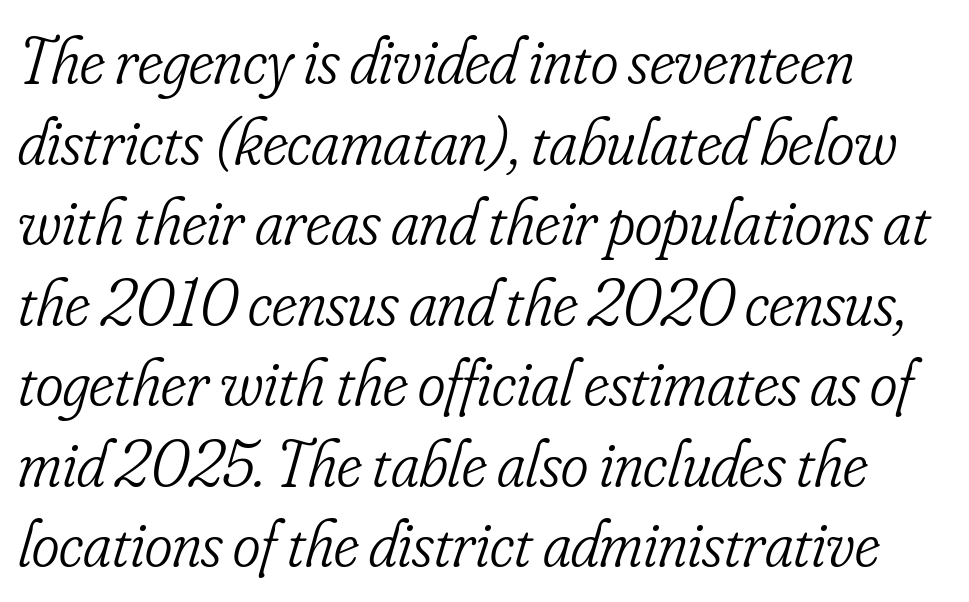
Quick note: underline off. Stem width sits at or under what a default text font uses. The specimen reads as italic at a glance. There is no visible air inserted between adjacent glyphs.
